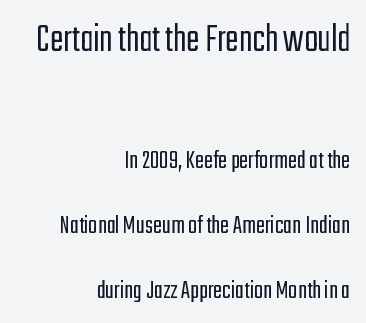
The image shows 40 px light, condensed sans-serif type, upright; set right-aligned, loose line spacing (2.4x), normal letter spacing, not underlined; the first (top) block is 1.48x larger; low stroke contrast and a medium x-height.
